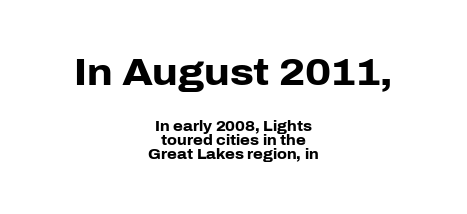
Q: Is the text bold? A: Yes.
Q: Is the text italic (slanted)? A: No, it is upright.
Q: Is the typeface a serif or a sans-serif typeface? A: Sans-serif.
Q: Is the text underlined? A: No.
Q: How is the paragraph aligned? A: Centered.
Q: Is the spacing between letters normal or unusually wide? A: Normal.
Q: Is the spacing between lines tight, normal or loose? A: Tight.
Q: Which block of text is set in a larger size, the first (top) or the second (bottom)? A: The first (top) one.
Q: Width (condensed, normal, or wide)? A: Normal.
Q: Stroke contrast? A: Low.
Q: x-height? A: Medium.
Q: Monospaced? A: No.
